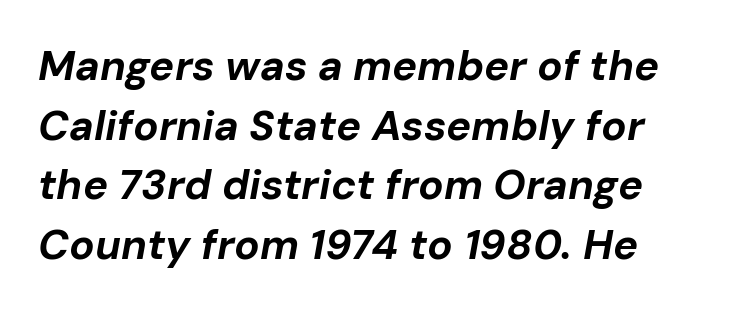
Q: Is the text bold? A: Yes.
Q: Is the text italic (slanted)? A: Yes, it leans right by about 10 degrees.
Q: Is the text underlined? A: No.
Q: Is the spacing between letters normal or unusually wide? A: Normal.
Q: Is the spacing between lines tight, normal or loose? A: Normal.
Q: Width (condensed, normal, or wide)? A: Normal.
Q: Stroke contrast? A: Low.
Q: x-height? A: Medium.
Q: Monospaced? A: No.
